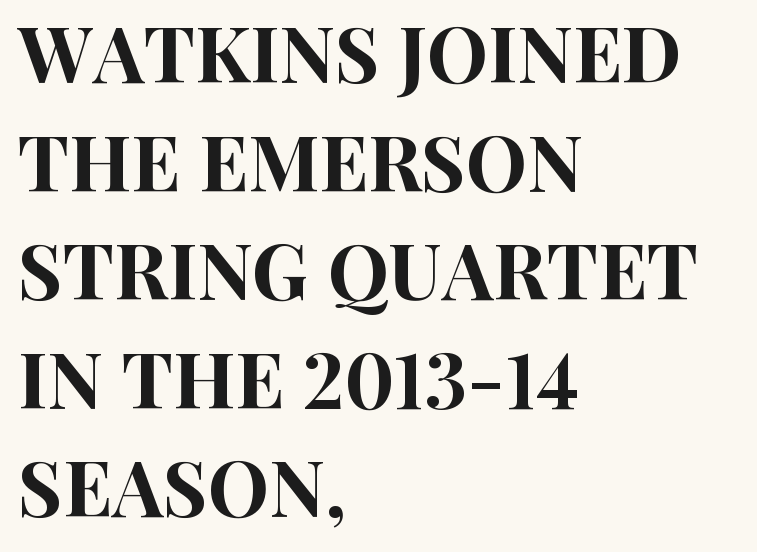
Q: Is the text italic (slanted)? A: No, it is upright.
Q: Is the typeface a serif or a sans-serif typeface? A: Sans-serif.
Q: Is the text underlined? A: No.
Q: How is the paragraph aligned? A: Left-aligned.
Q: Is the spacing between letters normal or unusually wide? A: Normal.
Q: Is the spacing between lines tight, normal or loose? A: Normal.
Q: Width (condensed, normal, or wide)? A: Condensed.
Q: Stroke contrast? A: High.
Q: x-height? A: Large.
Q: Monospaced? A: No.
